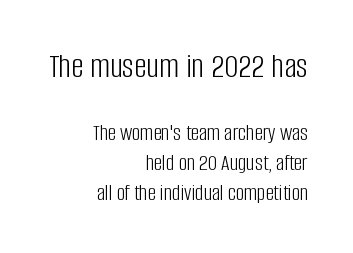
Q: Is the text bold? A: No.
Q: Is the text italic (slanted)? A: No, it is upright.
Q: Is the typeface a serif or a sans-serif typeface? A: Sans-serif.
Q: Is the text underlined? A: No.
Q: How is the paragraph aligned? A: Right-aligned.
Q: Is the spacing between letters normal or unusually wide? A: Normal.
Q: Is the spacing between lines tight, normal or loose? A: Normal.
Q: Which block of text is set in a larger size, the first (top) or the second (bottom)? A: The first (top) one.
Q: Width (condensed, normal, or wide)? A: Condensed.
Q: Stroke contrast? A: Low.
Q: x-height? A: Large.
Q: Monospaced? A: No.
